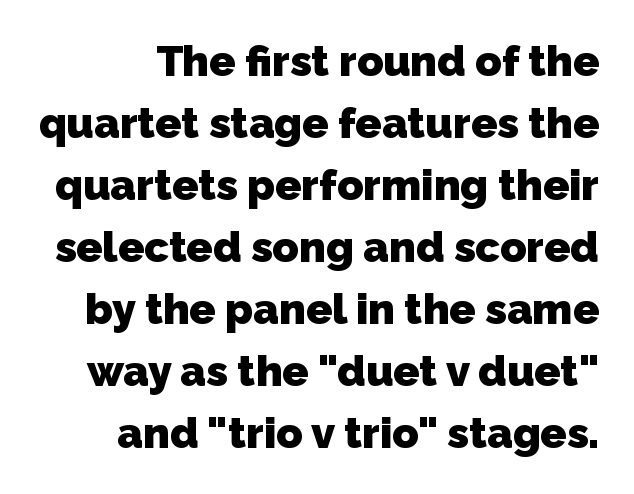
Q: Is the text bold? A: Yes.
Q: Is the typeface a serif or a sans-serif typeface? A: Sans-serif.
Q: Is the text underlined? A: No.
Q: Is the spacing between letters normal or unusually wide? A: Normal.
Q: Is the spacing between lines tight, normal or loose? A: Normal.
Q: Width (condensed, normal, or wide)? A: Normal.
Q: Stroke contrast? A: Low.
Q: x-height? A: Medium.
Q: Monospaced? A: No.
